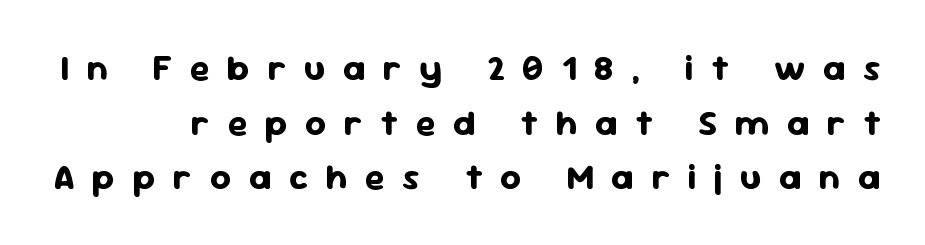
The image shows 36 px bold sans-serif type, upright; set normal line spacing (1.52x), unusually wide letter spacing (+0.49 em), not underlined; low stroke contrast and a medium x-height.
